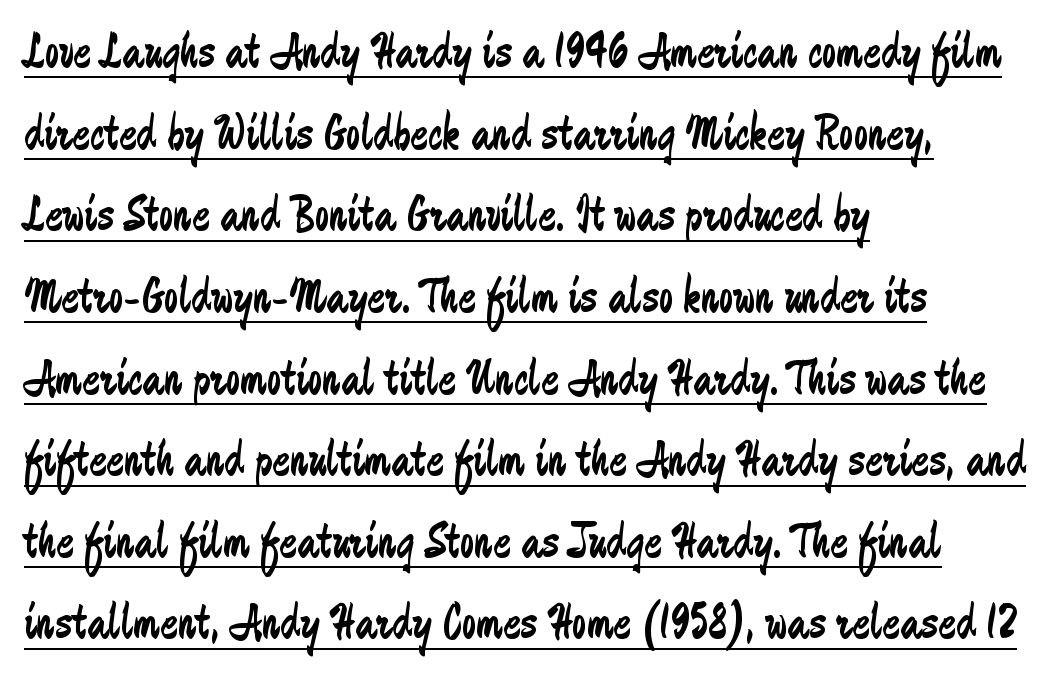
{"serif": "no", "bold": "no", "weight": "regular", "width": "condensed", "stroke_contrast": "low", "x_height": "medium", "monospaced": "no", "underline": "yes", "align": "left", "line_spacing": "normal", "line_spacing_ratio": 1.57, "letter_spacing": "normal", "letter_spacing_em": 0.0, "glyph_px": 52}
